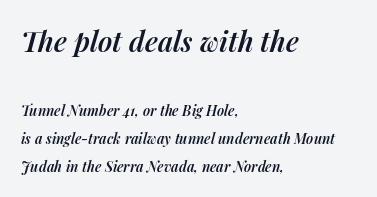
Q: Is the text bold? A: Semi-bold.
Q: Is the text italic (slanted)? A: Yes, it leans right by about 14 degrees.
Q: Is the text underlined? A: No.
Q: How is the paragraph aligned? A: Left-aligned.
Q: Is the spacing between letters normal or unusually wide? A: Normal.
Q: Is the spacing between lines tight, normal or loose? A: Loose.
Q: Which block of text is set in a larger size, the first (top) or the second (bottom)? A: The first (top) one.
Q: Width (condensed, normal, or wide)? A: Normal.
Q: Stroke contrast? A: Medium.
Q: x-height? A: Medium.
Q: Monospaced? A: No.
